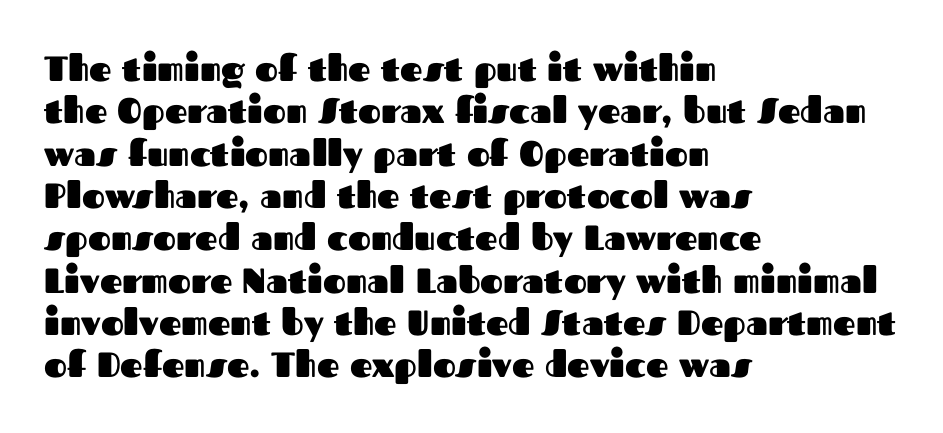
{"serif": "no", "italic": "no", "bold": "yes", "weight": "heavy", "width": "normal", "stroke_contrast": "medium", "x_height": "medium", "monospaced": "no", "underline": "no", "align": "left", "line_spacing_ratio": 1.21, "letter_spacing": "normal", "letter_spacing_em": 0.0, "glyph_px": 35}
